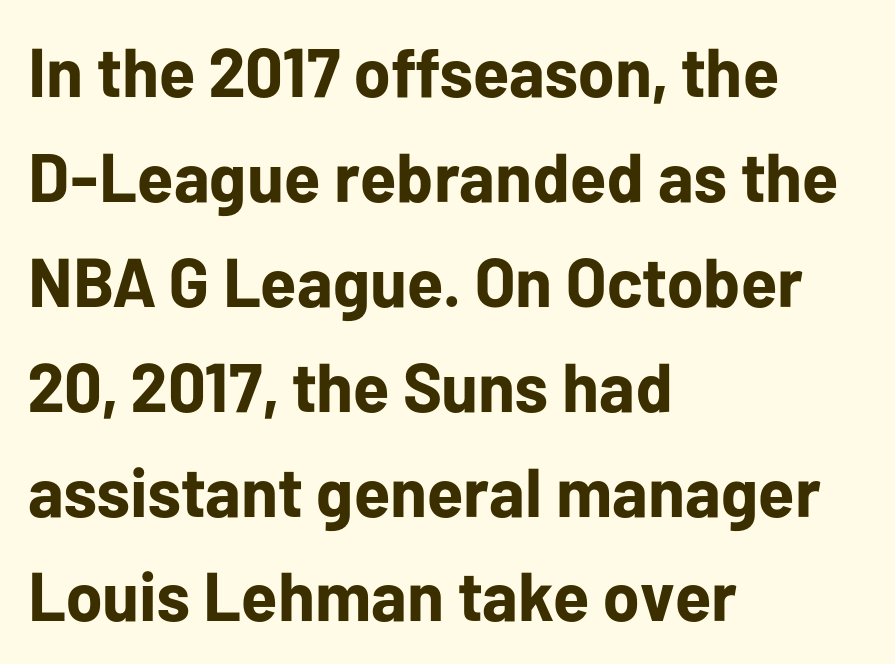
{"serif": "no", "italic": "no", "bold": "yes", "weight": "bold", "width": "normal", "stroke_contrast": "low", "x_height": "medium", "monospaced": "no", "underline": "no", "align": "left", "line_spacing": "normal", "line_spacing_ratio": 1.52, "letter_spacing": "normal", "letter_spacing_em": 0.0, "glyph_px": 69}
